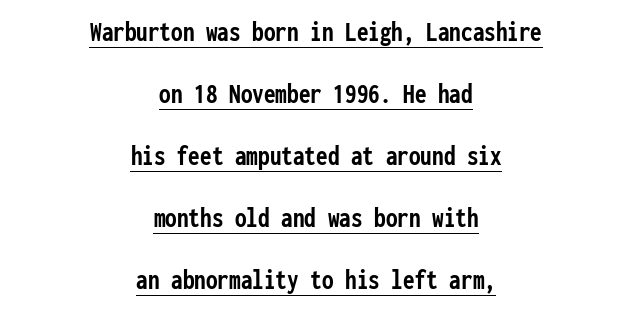
Q: Is the text bold? A: Yes.
Q: Is the text italic (slanted)? A: No, it is upright.
Q: Is the typeface a serif or a sans-serif typeface? A: Sans-serif.
Q: Is the text underlined? A: Yes.
Q: How is the paragraph aligned? A: Centered.
Q: Is the spacing between letters normal or unusually wide? A: Normal.
Q: Is the spacing between lines tight, normal or loose? A: Loose.
Q: Width (condensed, normal, or wide)? A: Condensed.
Q: Stroke contrast? A: Low.
Q: x-height? A: Medium.
Q: Monospaced? A: Yes.
